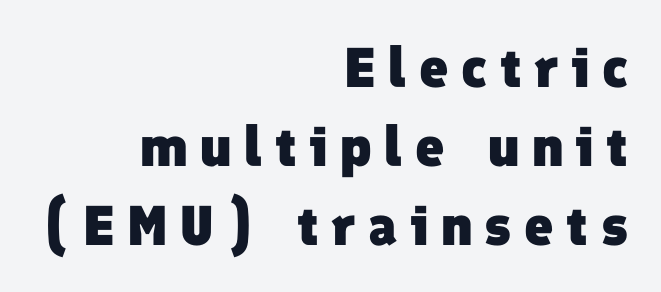
The letters advance in unequal steps, a hallmark of proportional type. The glyphs in this specimen are sans serif. Is the block centered? No — it sits flush against the right margin. A typesetter would call this heavily tracked-out type. Has an underline been added? It has not. How would I describe the line gaps? Plain and ordinary.
